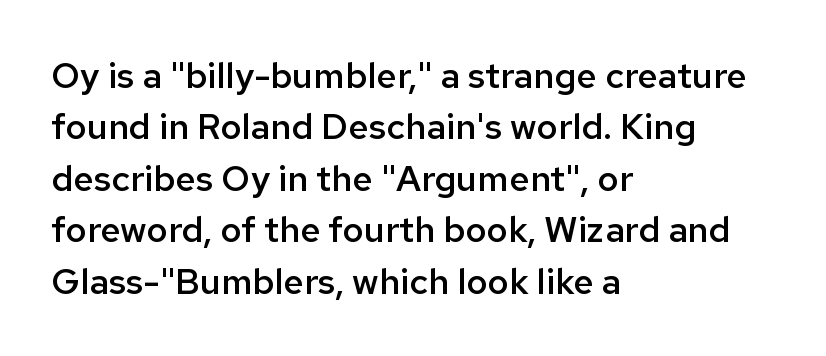
{"serif": "no", "italic": "no", "bold": "semi", "weight": "semibold", "width": "normal", "stroke_contrast": "low", "x_height": "medium", "monospaced": "no", "underline": "no", "align": "left", "line_spacing": "normal", "line_spacing_ratio": 1.43, "letter_spacing": "normal", "letter_spacing_em": 0.0, "glyph_px": 36}
